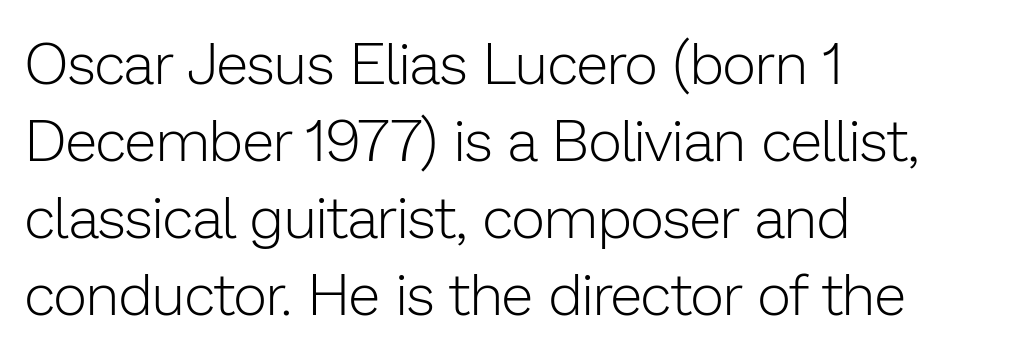
Q: Is the text bold? A: No.
Q: Is the text italic (slanted)? A: No, it is upright.
Q: Is the typeface a serif or a sans-serif typeface? A: Sans-serif.
Q: Is the text underlined? A: No.
Q: How is the paragraph aligned? A: Left-aligned.
Q: Is the spacing between letters normal or unusually wide? A: Normal.
Q: Is the spacing between lines tight, normal or loose? A: Normal.
Q: Width (condensed, normal, or wide)? A: Normal.
Q: Stroke contrast? A: Low.
Q: x-height? A: Medium.
Q: Monospaced? A: No.
